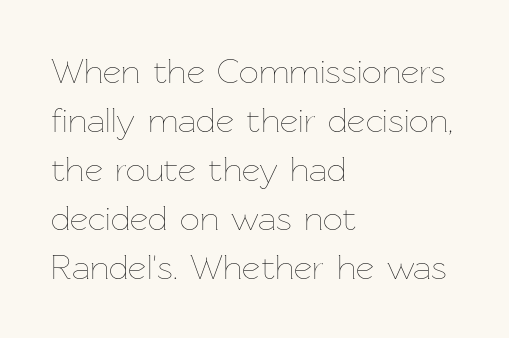
The typeface has the unassuming heft of standard copy or less. The gaps between neighbouring characters are ordinary and unremarkable. Looks like regular typesetting: each glyph gets only the width it needs. The gap between lines stays unmarked.
